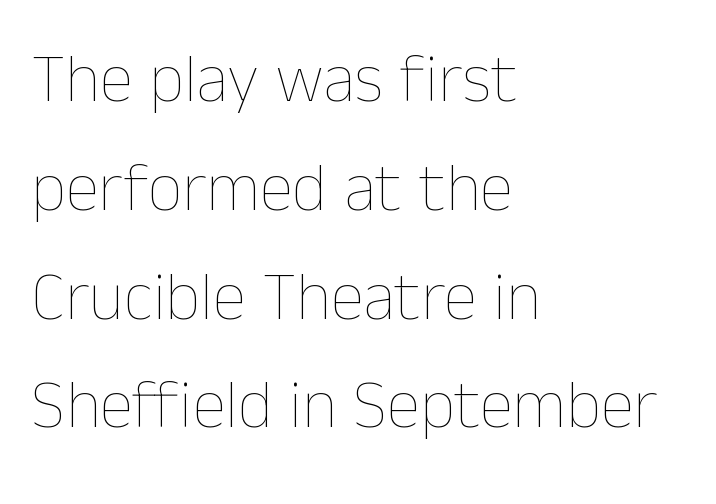
Do the letters lean? They stand straight. Each line starts at the same left margin while the right side varies. Looks like regular typesetting: each glyph gets only the width it needs. Characters follow at the spacing the type designer built in. The space directly below the letters is spotless. Honestly, the row spacing looks completely unremarkable.
